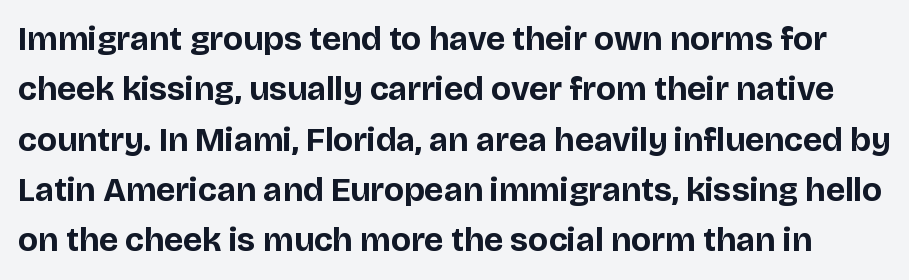
Is the type bold? Yes — the strokes are clearly thick and heavy. The rendering keeps characters at their native spacing. The space beneath each line is pristine and unruled. Does the leading feel generous? No, just average. Varying glyph widths throughout — classic text-font behaviour. Is there any slant? The stems are plumb.
